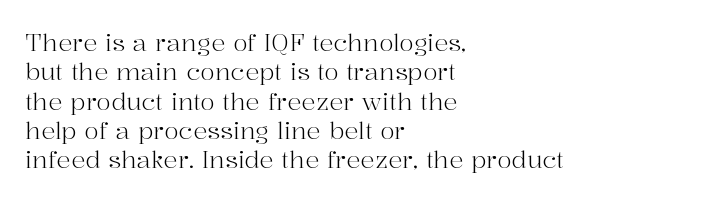
{"italic": "no", "bold": "no", "underline": "no", "align": "left", "line_spacing_ratio": 1.22, "letter_spacing": "normal", "letter_spacing_em": 0.0, "glyph_px": 24}
